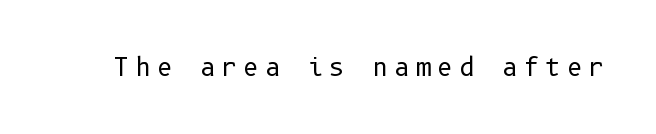
The image shows 24 px text type, upright; set unusually wide letter spacing (+0.25 em), not underlined.
